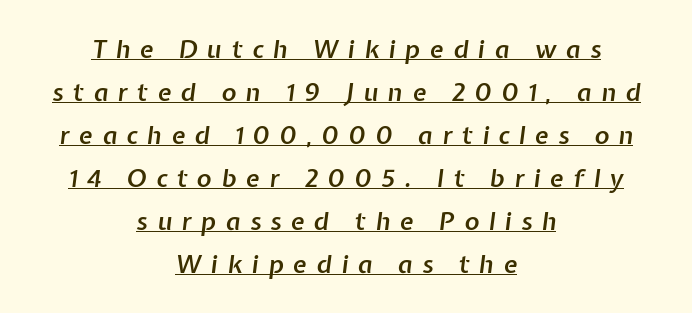
Q: Is the text bold? A: Semi-bold.
Q: Is the text italic (slanted)? A: Yes, it leans right by about 7 degrees.
Q: Is the text underlined? A: Yes.
Q: How is the paragraph aligned? A: Centered.
Q: Is the spacing between letters normal or unusually wide? A: Unusually wide.
